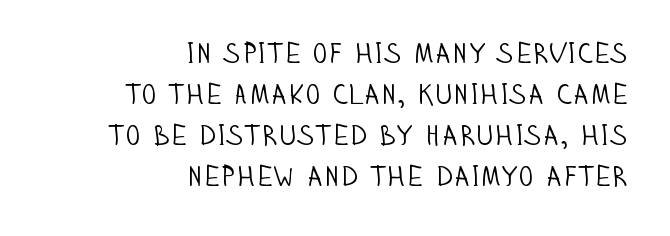
Q: Is the text bold? A: No.
Q: Is the text italic (slanted)? A: No, it is upright.
Q: Is the typeface a serif or a sans-serif typeface? A: Sans-serif.
Q: Is the text underlined? A: No.
Q: How is the paragraph aligned? A: Right-aligned.
Q: Is the spacing between letters normal or unusually wide? A: Normal.
Q: Is the spacing between lines tight, normal or loose? A: Normal.
Q: Width (condensed, normal, or wide)? A: Condensed.
Q: Stroke contrast? A: Low.
Q: x-height? A: Large.
Q: Monospaced? A: No.
